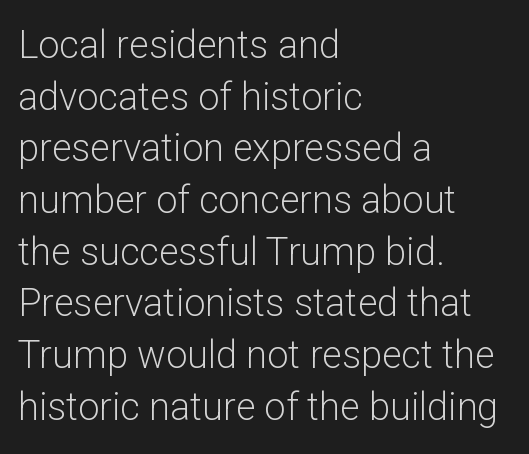
Q: Is the text bold? A: No.
Q: Is the text italic (slanted)? A: No, it is upright.
Q: Is the typeface a serif or a sans-serif typeface? A: Sans-serif.
Q: Is the text underlined? A: No.
Q: How is the paragraph aligned? A: Left-aligned.
Q: Is the spacing between letters normal or unusually wide? A: Normal.
Q: Is the spacing between lines tight, normal or loose? A: Normal.
Q: Width (condensed, normal, or wide)? A: Normal.
Q: Stroke contrast? A: Low.
Q: x-height? A: Medium.
Q: Monospaced? A: No.
